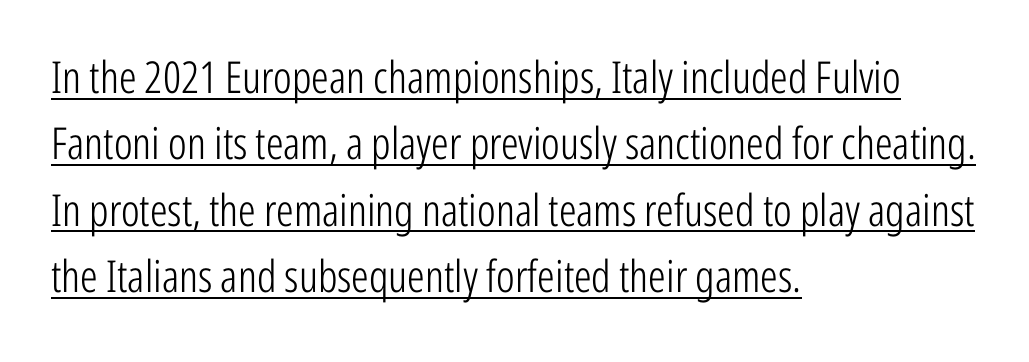
{"serif": "no", "italic": "no", "bold": "no", "weight": "light", "width": "condensed", "stroke_contrast": "low", "x_height": "medium", "monospaced": "no", "underline": "yes", "align": "left", "line_spacing": "normal", "line_spacing_ratio": 1.51, "letter_spacing": "normal", "letter_spacing_em": 0.0, "glyph_px": 44}
